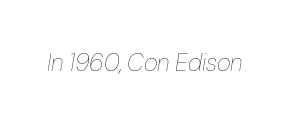
The axis of the letterforms is tilted away from vertical. The tracking reads as untouched default to a designer's eye. Unmarked baselines from the first word to the last. The cut favours lightness, reaching ordinary text weight at its darkest.
